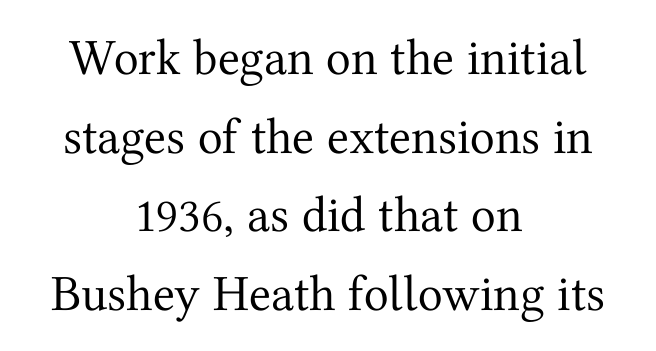
{"serif": "yes", "italic": "no", "bold": "no", "weight": "regular", "width": "normal", "stroke_contrast": "medium", "x_height": "medium", "monospaced": "no", "underline": "no", "align": "center", "line_spacing": "normal", "line_spacing_ratio": 1.54, "letter_spacing": "normal", "letter_spacing_em": 0.0, "glyph_px": 51}
